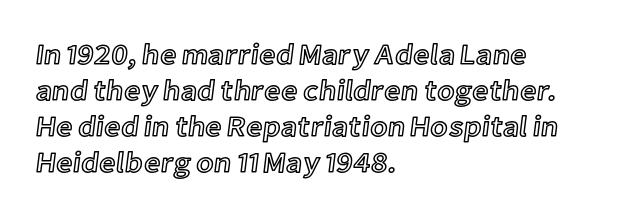
{"width": "normal", "x_height": "medium", "monospaced": "no", "underline": "no", "align": "left", "line_spacing_ratio": 1.24, "letter_spacing": "normal", "letter_spacing_em": 0.0, "glyph_px": 29}
